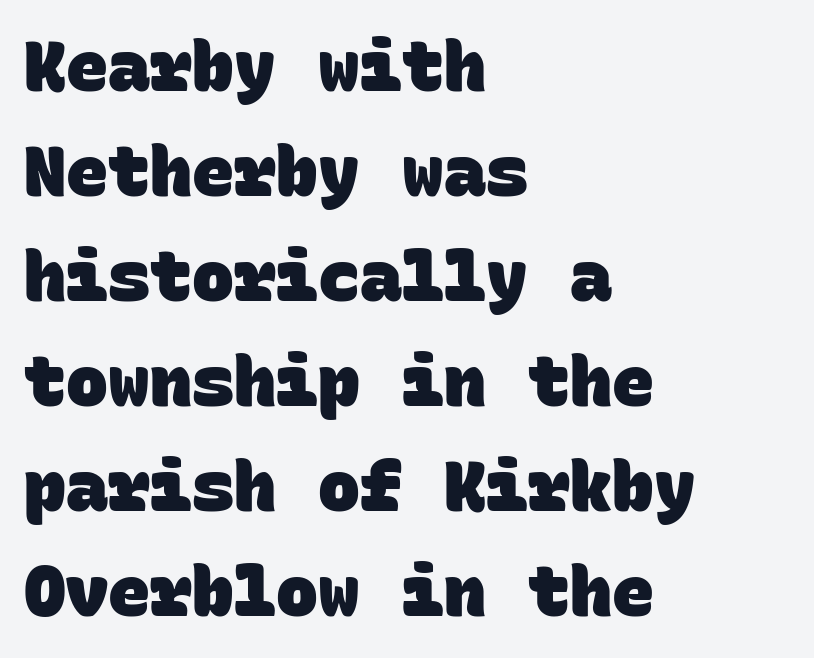
Unlike a traditional serif, this face leaves its strokes unadorned. These lines carry a lot of weight — the face is fully bold. Reading down the column, the eye jumps a familiar distance to each next line. Is this a fixed-width face? Yes — each glyph sits in an identical cell.
